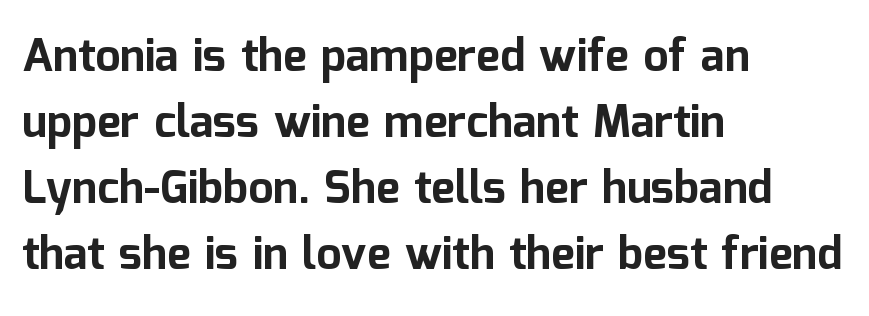
The image shows 45 px bold sans-serif type, upright; set left-aligned, normal line spacing (1.47x), normal letter spacing, not underlined; low stroke contrast and a medium x-height.
